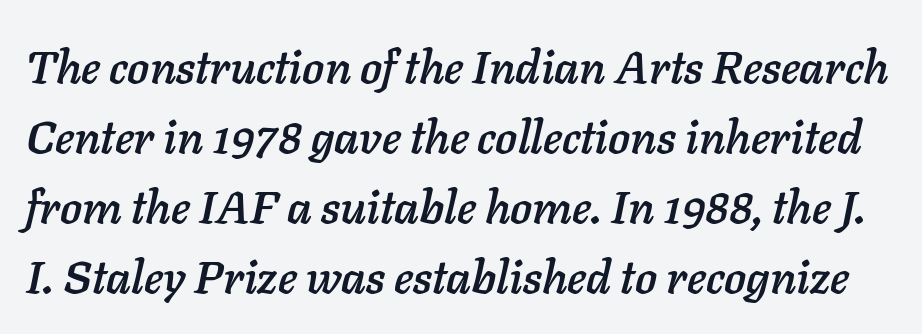
Q: Is the text italic (slanted)? A: Yes, it leans right by about 11 degrees.
Q: Is the text underlined? A: No.
Q: Is the spacing between letters normal or unusually wide? A: Normal.
Q: Is the spacing between lines tight, normal or loose? A: Normal.
Q: Width (condensed, normal, or wide)? A: Normal.
Q: Stroke contrast? A: Low.
Q: x-height? A: Medium.
Q: Monospaced? A: No.
